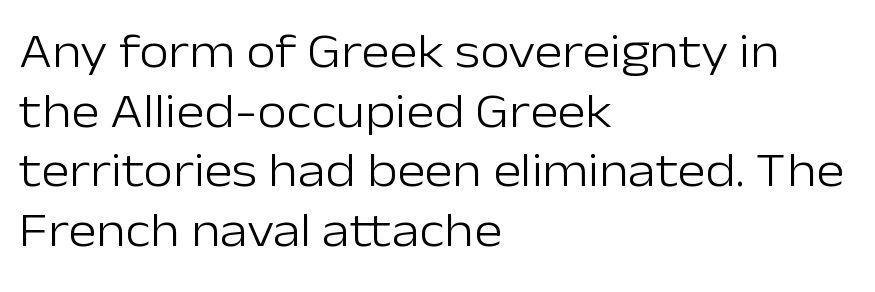
{"serif": "no", "italic": "no", "bold": "no", "weight": "light", "width": "normal", "stroke_contrast": "low", "x_height": "medium", "monospaced": "no", "underline": "no", "align": "left", "line_spacing_ratio": 1.24, "letter_spacing": "normal", "letter_spacing_em": 0.0, "glyph_px": 48}
